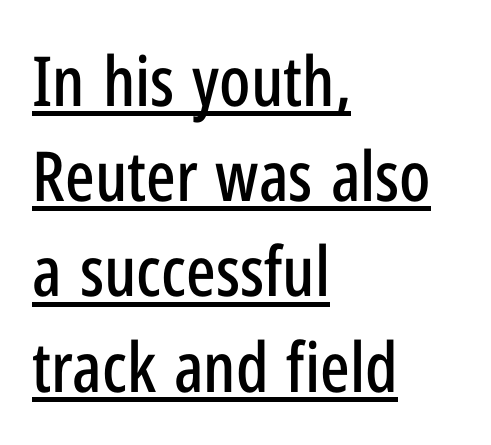
{"serif": "no", "italic": "no", "width": "condensed", "stroke_contrast": "low", "x_height": "medium", "monospaced": "no", "underline": "yes", "align": "left", "line_spacing": "normal", "line_spacing_ratio": 1.38, "letter_spacing": "normal", "letter_spacing_em": 0.0, "glyph_px": 69}
